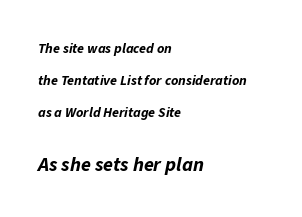
The letters sit at their default tracking, neither squeezed nor spread. You can tell it's italic because the verticals aren't actually vertical. Larger block? The one below; the one above is distinctly smaller. Type without underlining. Is the type bold? Yes — the strokes are clearly thick and heavy. The lines in this sample share a left origin and differ only in where they stop.
